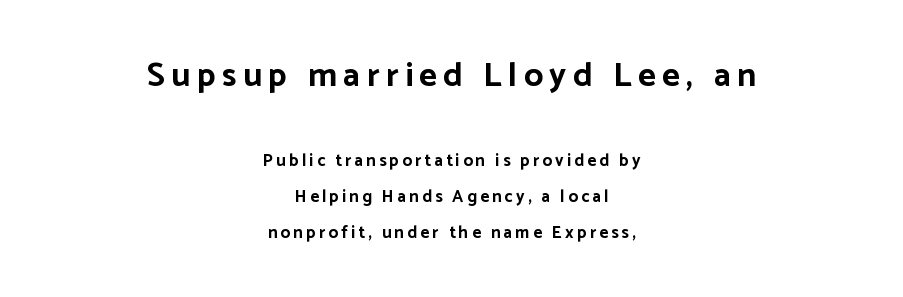
The image shows 34 px bold sans-serif type, upright; set centered, loose line spacing (2.12x), not underlined; the first (top) block is 2.0x larger; low stroke contrast and a medium x-height.
